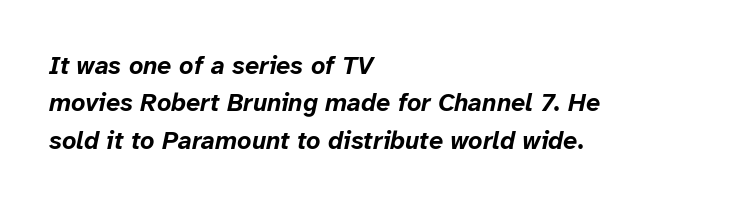
Q: Is the text bold? A: Yes.
Q: Is the text italic (slanted)? A: Yes, it leans right by about 12 degrees.
Q: Is the text underlined? A: No.
Q: How is the paragraph aligned? A: Left-aligned.
Q: Is the spacing between letters normal or unusually wide? A: Normal.
Q: Is the spacing between lines tight, normal or loose? A: Normal.
